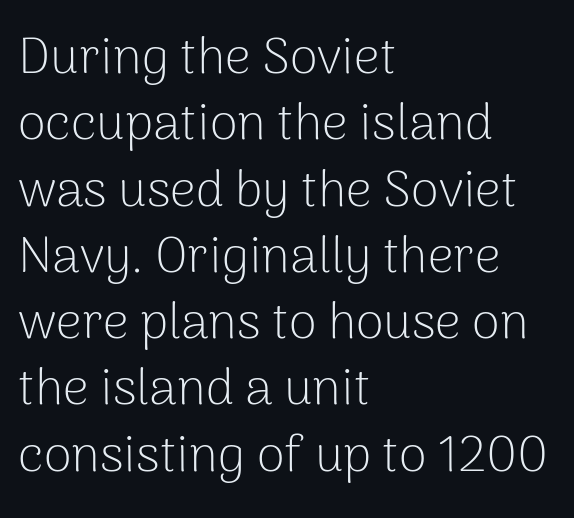
The image shows 51 px light sans-serif type, upright; set left-aligned, normal line spacing (1.3x), normal letter spacing, not underlined; low stroke contrast and a medium x-height.
